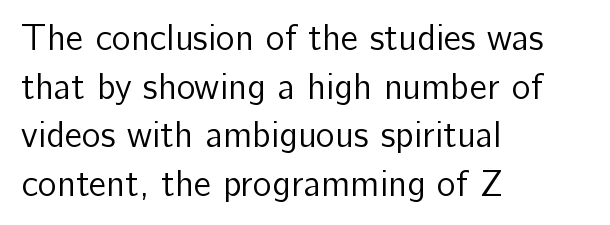
The image shows 36 px regular-weight sans-serif type, upright; set left-aligned, normal line spacing (1.35x), normal letter spacing, not underlined; low stroke contrast and a medium x-height.
